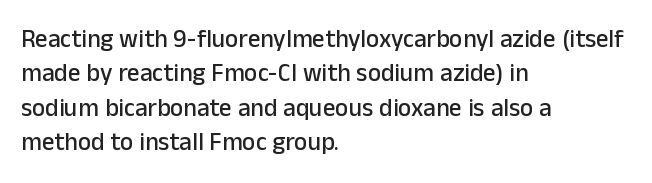
Style check: upright. All the whitespace from short lines collects on the right. Rule under the text: the space is simply empty. Leading matches the norm, producing a regular column.
